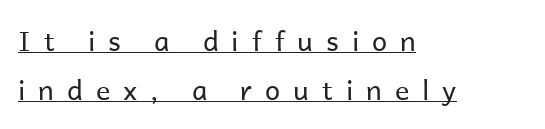
{"italic": "no", "bold": "no", "underline": "yes", "align": "left", "line_spacing_ratio": 1.81, "letter_spacing": "wide", "letter_spacing_em": 0.48, "glyph_px": 27}
